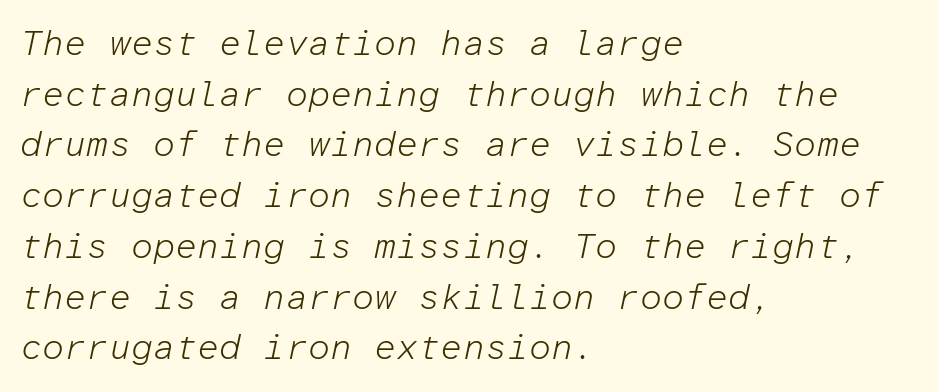
Q: Is the text bold? A: No.
Q: Is the text italic (slanted)? A: Yes, it leans right by about 12 degrees.
Q: Is the text underlined? A: No.
Q: How is the paragraph aligned? A: Left-aligned.
Q: Is the spacing between letters normal or unusually wide? A: Normal.
Q: Is the spacing between lines tight, normal or loose? A: Normal.
Q: Width (condensed, normal, or wide)? A: Normal.
Q: Stroke contrast? A: Low.
Q: x-height? A: Medium.
Q: Monospaced? A: Yes.
